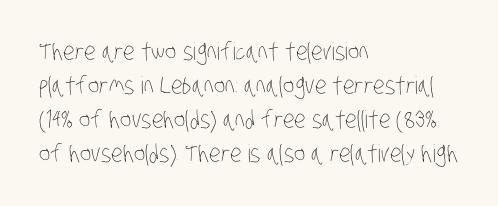
{"bold": "no", "underline": "no", "align": "left", "line_spacing": "normal", "line_spacing_ratio": 1.42, "letter_spacing": "normal", "letter_spacing_em": 0.0, "glyph_px": 24}
